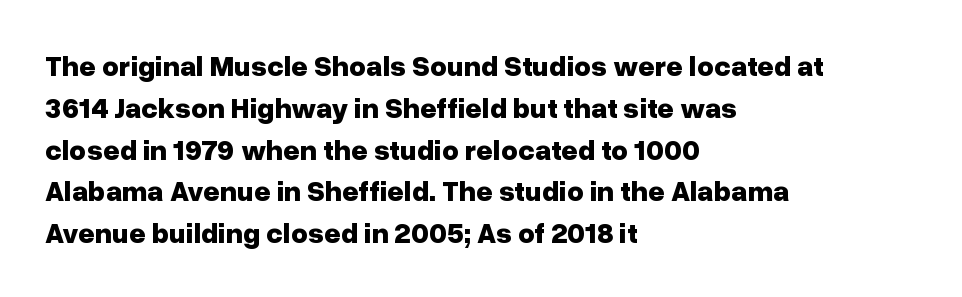
How would I describe the line gaps? Plain and ordinary. These lines are set flush left with a ragged right edge. A clean baseline with only descenders dipping below it. Every letter is thick-stroked: bold, no question.
